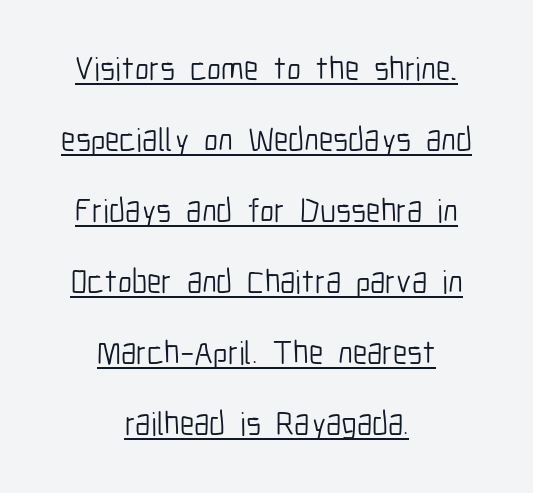
Q: Is the text bold? A: No.
Q: Is the text italic (slanted)? A: No, it is upright.
Q: Is the typeface a serif or a sans-serif typeface? A: Sans-serif.
Q: Is the text underlined? A: Yes.
Q: How is the paragraph aligned? A: Centered.
Q: Is the spacing between letters normal or unusually wide? A: Normal.
Q: Is the spacing between lines tight, normal or loose? A: Loose.
Q: Width (condensed, normal, or wide)? A: Condensed.
Q: Stroke contrast? A: Low.
Q: x-height? A: Medium.
Q: Monospaced? A: No.
